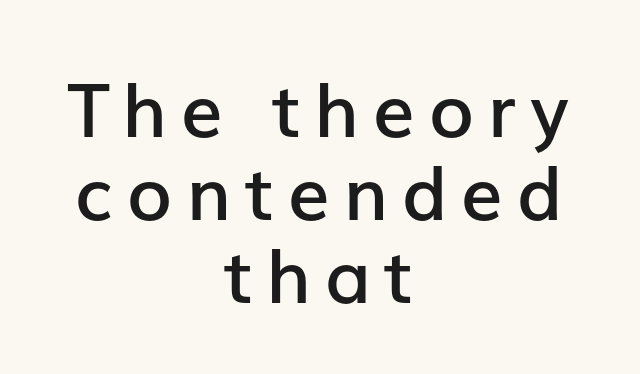
Q: Is the text bold? A: Semi-bold.
Q: Is the text italic (slanted)? A: No, it is upright.
Q: Is the typeface a serif or a sans-serif typeface? A: Sans-serif.
Q: Is the text underlined? A: No.
Q: How is the paragraph aligned? A: Centered.
Q: Is the spacing between lines tight, normal or loose? A: Tight.
Q: Width (condensed, normal, or wide)? A: Normal.
Q: Stroke contrast? A: Low.
Q: x-height? A: Medium.
Q: Monospaced? A: No.
